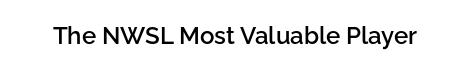
The image shows 24 px text type, upright; set normal letter spacing, not underlined.
